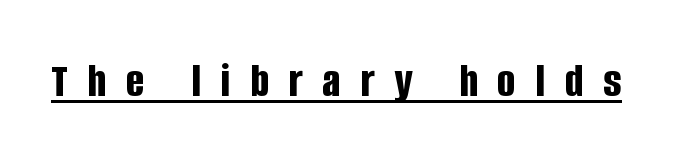
Each letter's strokes conclude bluntly, with no projecting serifs. The face used here is rendered with a markedly widened letterfit. The typesetter has applied underlining to the passage shown. Weight: bold. You can tell it's not italic because the verticals are truly vertical.
